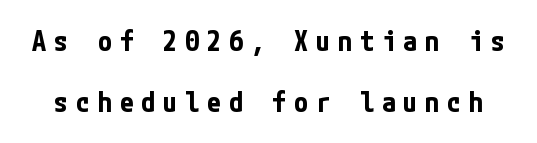
{"serif": "no", "italic": "no", "bold": "yes", "weight": "bold", "width": "condensed", "stroke_contrast": "low", "x_height": "medium", "underline": "no", "line_spacing": "loose", "line_spacing_ratio": 2.19, "letter_spacing": "wide", "letter_spacing_em": 0.28, "glyph_px": 28}
